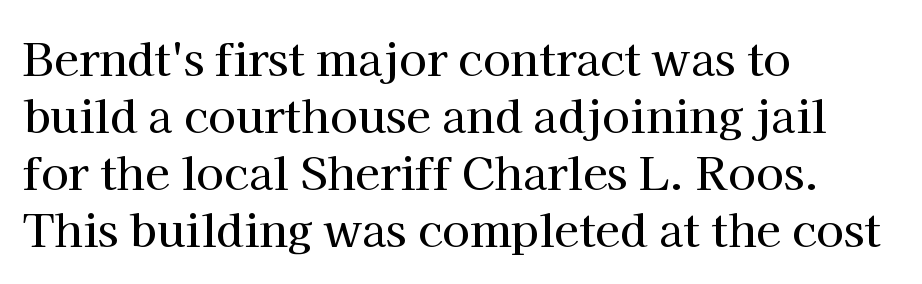
Q: Is the text italic (slanted)? A: No, it is upright.
Q: Is the typeface a serif or a sans-serif typeface? A: Serif.
Q: Is the text underlined? A: No.
Q: How is the paragraph aligned? A: Left-aligned.
Q: Is the spacing between letters normal or unusually wide? A: Normal.
Q: Is the spacing between lines tight, normal or loose? A: Normal.
Q: Width (condensed, normal, or wide)? A: Normal.
Q: Stroke contrast? A: High.
Q: x-height? A: Medium.
Q: Monospaced? A: No.
